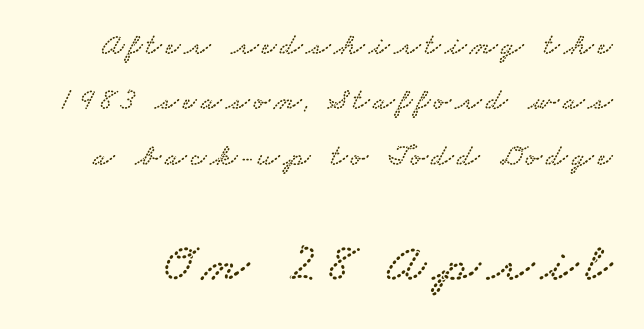
Q: Is the typeface a serif or a sans-serif typeface? A: Serif.
Q: Is the text underlined? A: No.
Q: Which block of text is set in a larger size, the first (top) or the second (bottom)? A: The second (bottom) one.
Q: Width (condensed, normal, or wide)? A: Wide.
Q: Stroke contrast? A: Low.
Q: x-height? A: Small.
Q: Monospaced? A: No.
